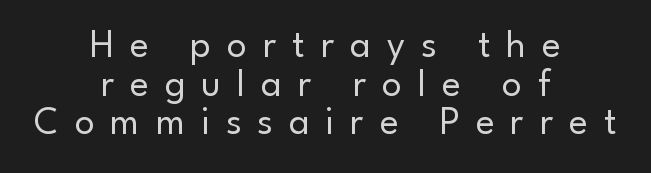
You can tell it's not italic because the verticals are truly vertical. Serif or sans? Sans — the stroke terminals are bare. The passage shown is not underscored anywhere. Baseline-to-baseline distance is barely more than the letter height.
